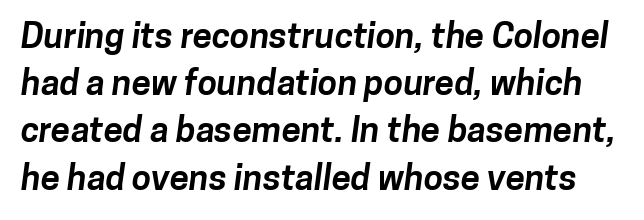
Q: Is the text bold? A: Yes.
Q: Is the typeface a serif or a sans-serif typeface? A: Sans-serif.
Q: Is the text underlined? A: No.
Q: Is the spacing between letters normal or unusually wide? A: Normal.
Q: Is the spacing between lines tight, normal or loose? A: Normal.
Q: Width (condensed, normal, or wide)? A: Normal.
Q: Stroke contrast? A: Low.
Q: x-height? A: Medium.
Q: Monospaced? A: No.
